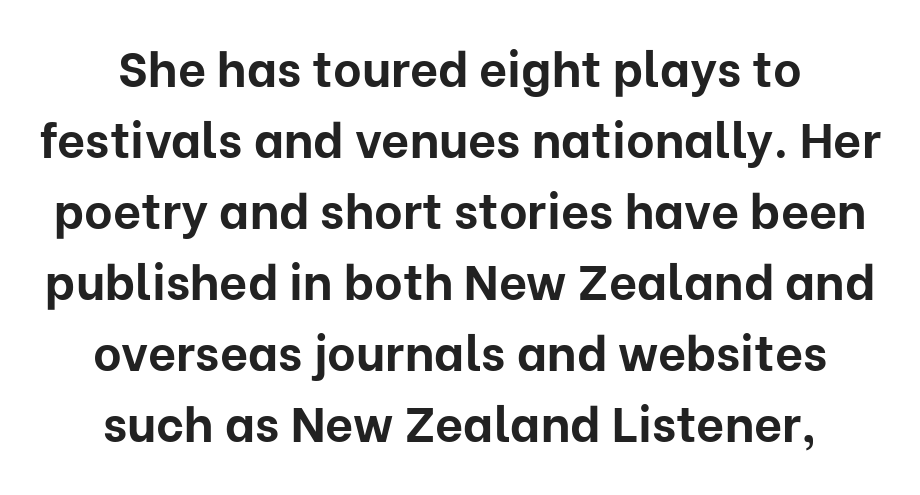
Q: Is the text bold? A: Yes.
Q: Is the text italic (slanted)? A: No, it is upright.
Q: Is the typeface a serif or a sans-serif typeface? A: Sans-serif.
Q: Is the text underlined? A: No.
Q: How is the paragraph aligned? A: Centered.
Q: Is the spacing between letters normal or unusually wide? A: Normal.
Q: Is the spacing between lines tight, normal or loose? A: Normal.
Q: Width (condensed, normal, or wide)? A: Normal.
Q: Stroke contrast? A: Low.
Q: x-height? A: Medium.
Q: Monospaced? A: No.
